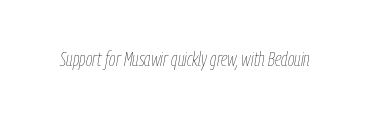
Rendered with sloped, italic letterforms. Letter spacing: default. Caption: face not bold, strokes unweighted. The specimen omits any rule beneath the text block's lines.
